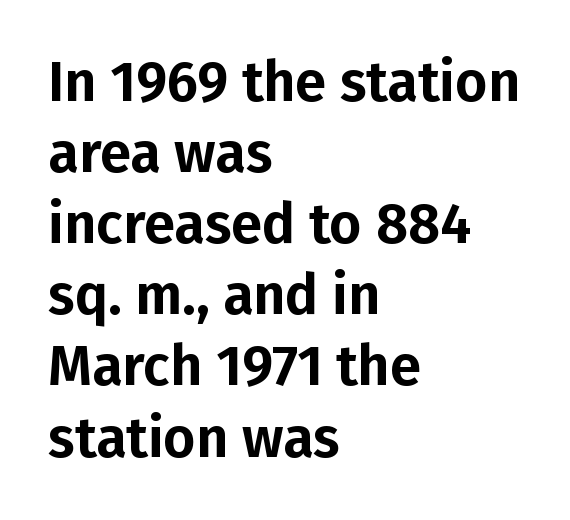
Serif or sans? Sans — the stroke terminals are bare. The passage is arranged the way most books set body copy — flush left. Every character sits straight up, as roman type does. Normally led — the rows are evenly, conventionally spaced. The baseline area is clear.
